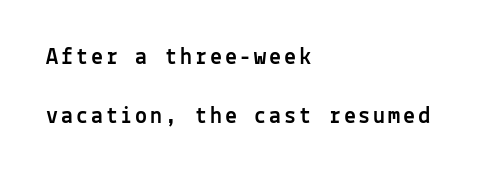
{"italic": "no", "underline": "no", "align": "left", "line_spacing": "loose", "line_spacing_ratio": 2.47, "glyph_px": 24}
